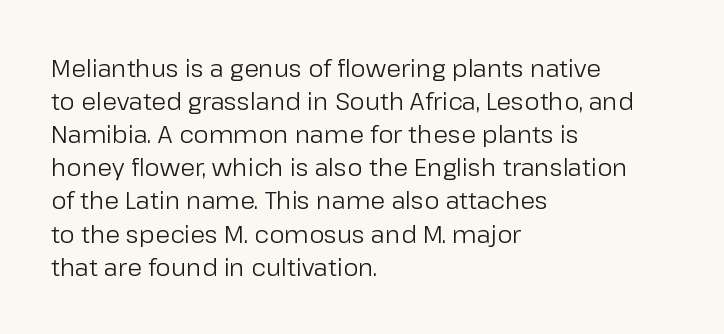
{"italic": "no", "bold": "no", "underline": "no", "align": "left", "line_spacing": "normal", "line_spacing_ratio": 1.38, "letter_spacing": "normal", "letter_spacing_em": 0.0, "glyph_px": 24}
